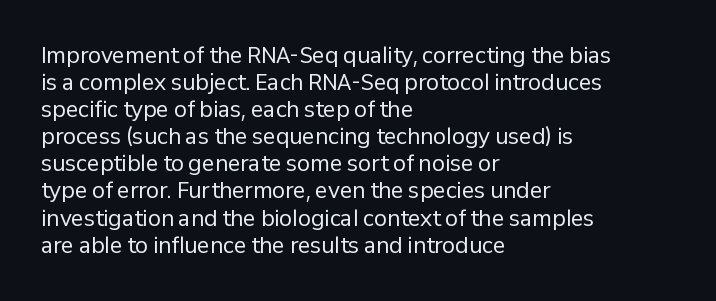
The image shows 21 px text type, upright; set left-aligned, normal line spacing (1.29x), normal letter spacing, not underlined.
